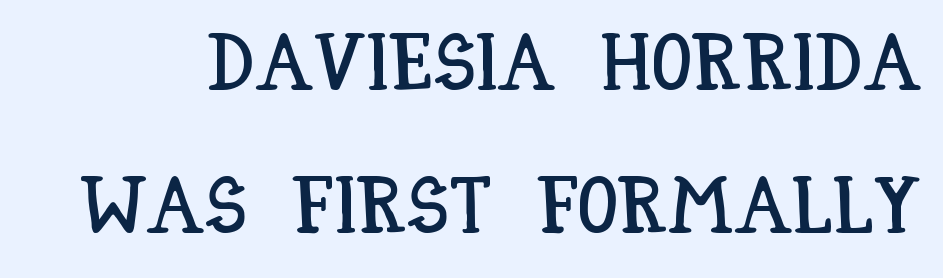
The image shows 80 px condensed type, upright; set line spacing 1.79x, normal letter spacing, not underlined; low stroke contrast and a large x-height.
